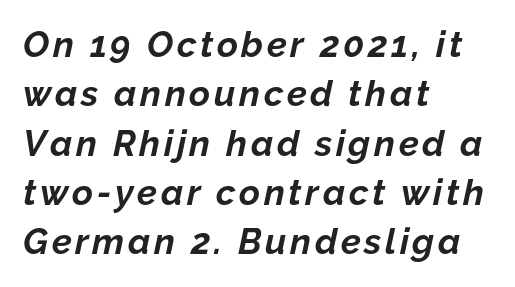
Q: Is the text bold? A: Yes.
Q: Is the text italic (slanted)? A: Yes, it leans right by about 12 degrees.
Q: Is the text underlined? A: No.
Q: How is the paragraph aligned? A: Left-aligned.
Q: Is the spacing between lines tight, normal or loose? A: Normal.
Q: Width (condensed, normal, or wide)? A: Normal.
Q: Stroke contrast? A: Low.
Q: x-height? A: Medium.
Q: Monospaced? A: No.
